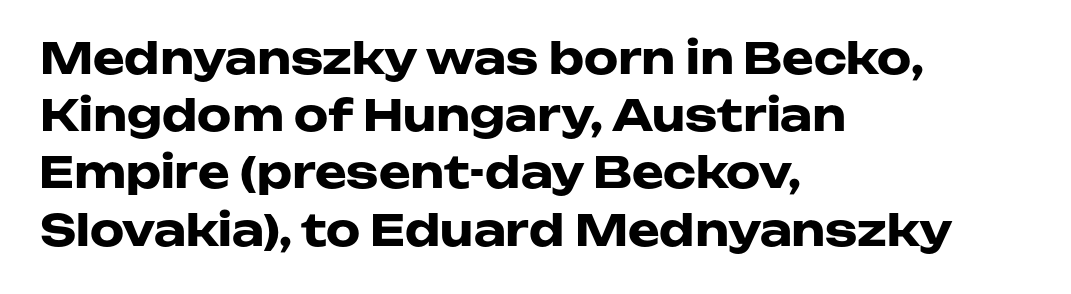
{"serif": "no", "italic": "no", "bold": "yes", "weight": "heavy", "width": "wide", "stroke_contrast": "low", "x_height": "medium", "monospaced": "no", "underline": "no", "align": "left", "line_spacing": "normal", "line_spacing_ratio": 1.33, "letter_spacing": "normal", "letter_spacing_em": 0.0, "glyph_px": 43}
